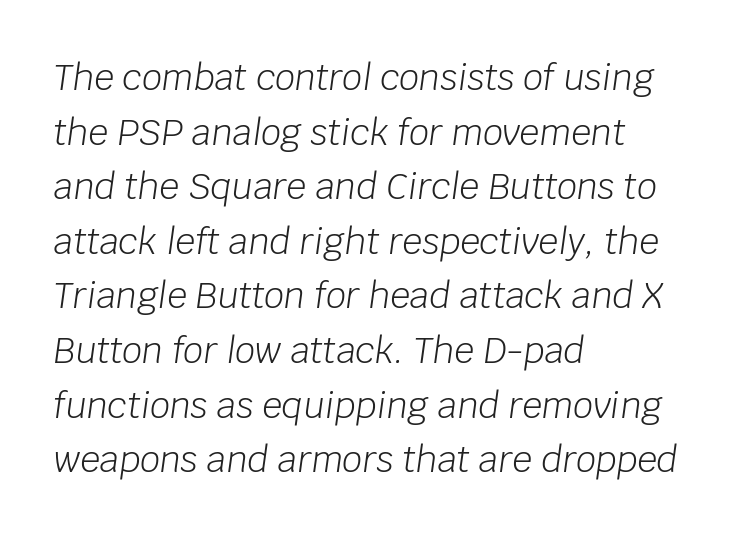
{"italic": "yes", "lean": "right", "slant_degrees": 8, "bold": "no", "weight": "light", "width": "normal", "stroke_contrast": "low", "x_height": "large", "monospaced": "no", "underline": "no", "align": "left", "line_spacing": "normal", "line_spacing_ratio": 1.56, "letter_spacing": "normal", "letter_spacing_em": 0.0, "glyph_px": 35}
